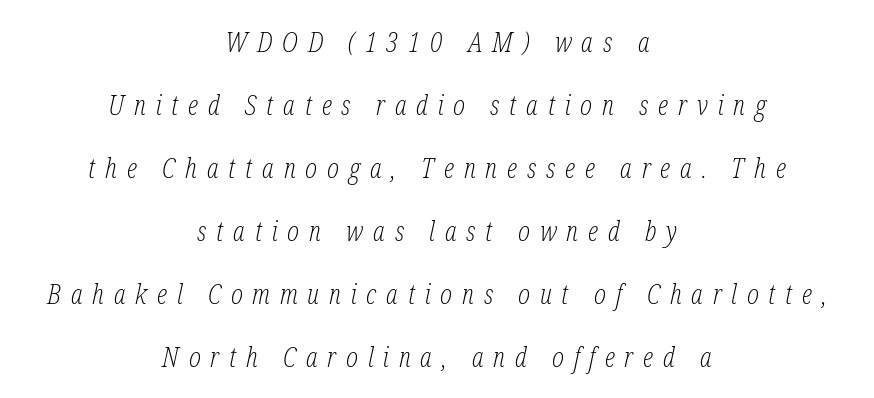
The image shows 28 px light, condensed serif type, italic (leaning right); set centered, loose line spacing (2.25x), unusually wide letter spacing (+0.35 em), not underlined; low stroke contrast and a medium x-height.
